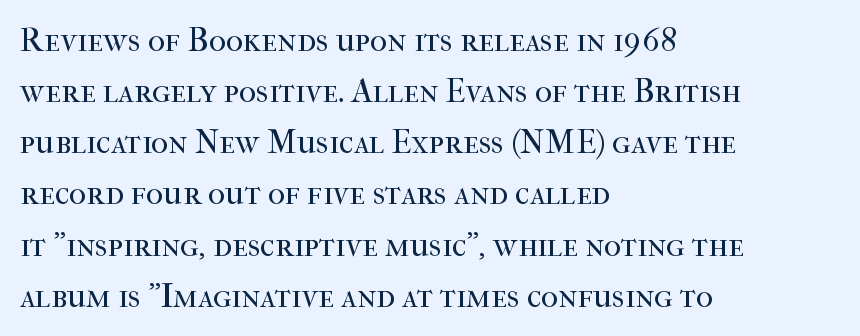
Q: Is the text bold? A: No.
Q: Is the text italic (slanted)? A: No, it is upright.
Q: Is the typeface a serif or a sans-serif typeface? A: Serif.
Q: Is the text underlined? A: No.
Q: How is the paragraph aligned? A: Left-aligned.
Q: Is the spacing between letters normal or unusually wide? A: Normal.
Q: Is the spacing between lines tight, normal or loose? A: Normal.
Q: Width (condensed, normal, or wide)? A: Normal.
Q: Stroke contrast? A: High.
Q: x-height? A: Medium.
Q: Monospaced? A: No.
